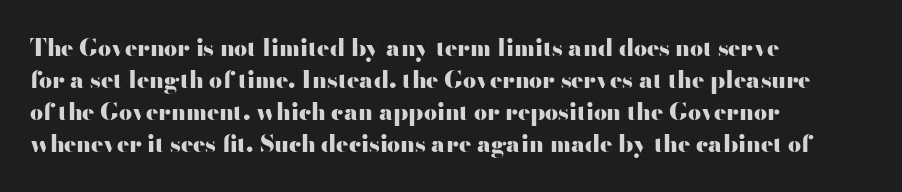
Q: Is the text bold? A: Yes.
Q: Is the text italic (slanted)? A: No, it is upright.
Q: Is the text underlined? A: No.
Q: How is the paragraph aligned? A: Left-aligned.
Q: Is the spacing between letters normal or unusually wide? A: Normal.
Q: Is the spacing between lines tight, normal or loose? A: Normal.
